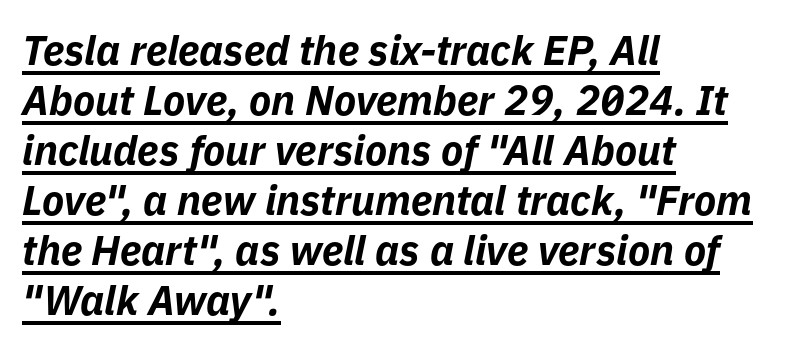
The image shows 41 px bold type, italic (leaning right); set left-aligned, line spacing 1.22x, normal letter spacing, underlined; low stroke contrast and a medium x-height.
